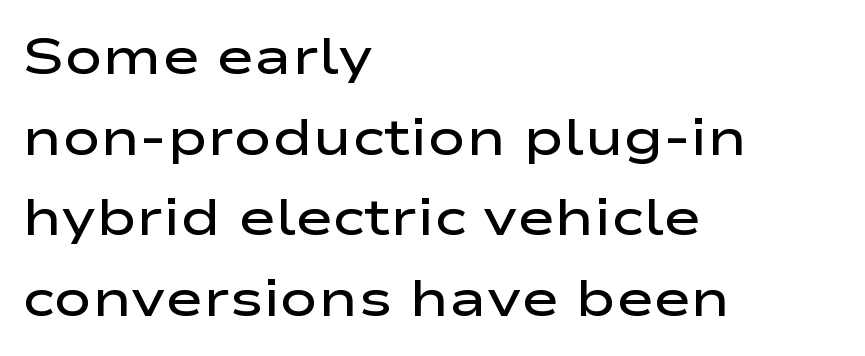
These lines are set flush left with a ragged right edge. You can tell from the bare stems that sans-serif type was used. A normal amount of white space separates one row of letters from the next. Every letter is mildly thick-stroked: semibold rather than bold.
